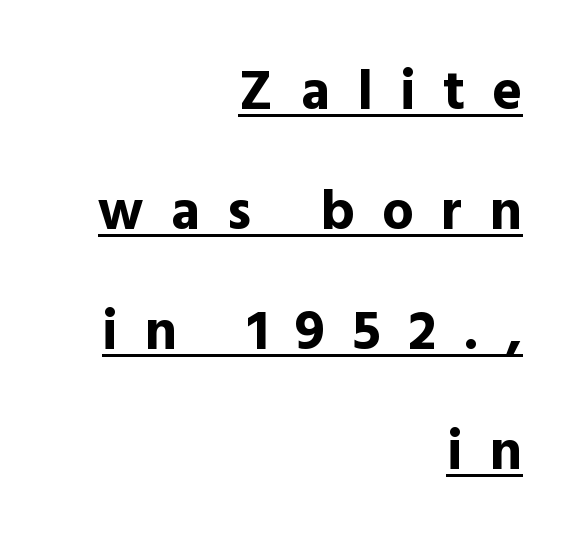
The image shows 56 px bold sans-serif type, upright; set right-aligned, loose line spacing (2.14x), unusually wide letter spacing (+0.49 em), underlined; a medium x-height.
